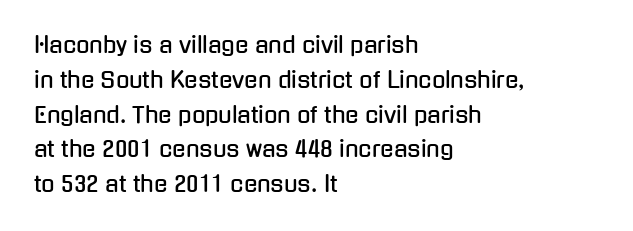
{"italic": "no", "underline": "no", "align": "left", "line_spacing": "normal", "line_spacing_ratio": 1.58, "letter_spacing": "normal", "letter_spacing_em": 0.0, "glyph_px": 22}
